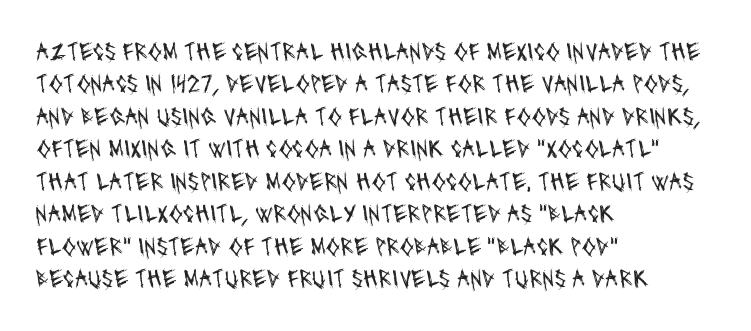
{"bold": "no", "underline": "no", "align": "left", "line_spacing": "normal", "line_spacing_ratio": 1.25, "letter_spacing": "normal", "letter_spacing_em": 0.0, "glyph_px": 26}
